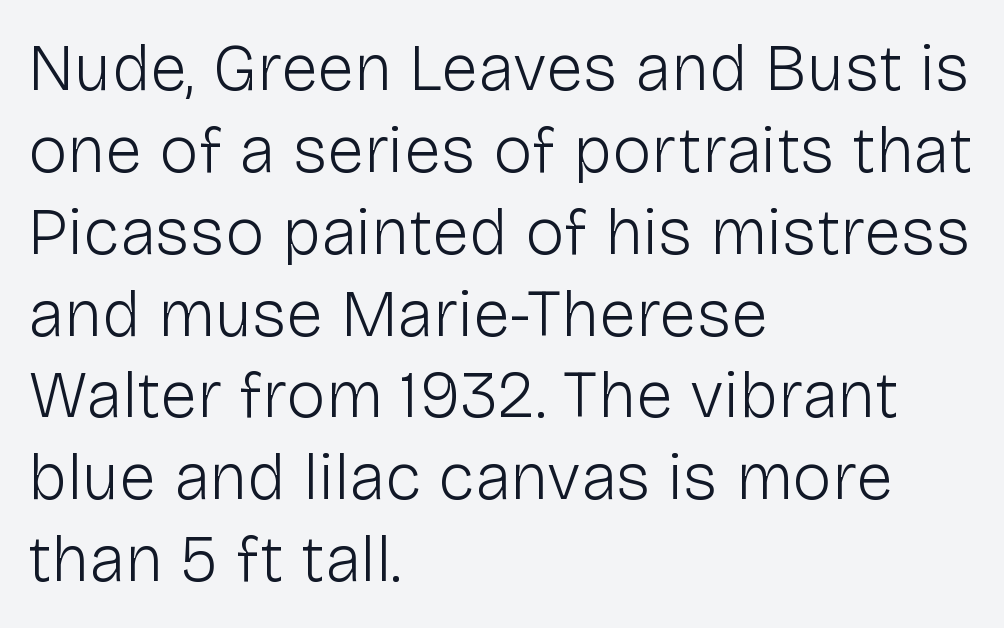
{"serif": "no", "italic": "no", "bold": "no", "weight": "light", "width": "normal", "stroke_contrast": "low", "x_height": "medium", "monospaced": "no", "underline": "no", "align": "left", "line_spacing_ratio": 1.24, "letter_spacing": "normal", "letter_spacing_em": 0.0, "glyph_px": 66}
